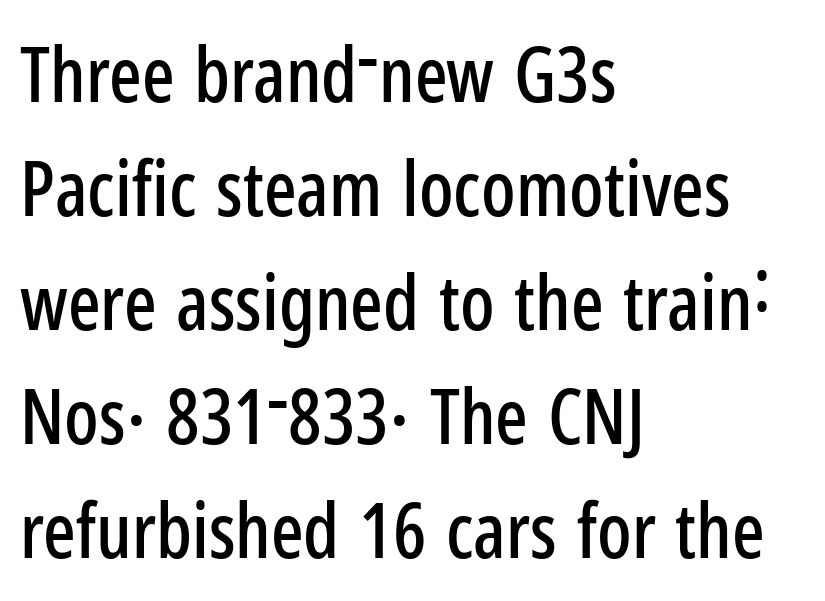
{"serif": "no", "italic": "no", "width": "condensed", "stroke_contrast": "low", "x_height": "medium", "monospaced": "no", "underline": "no", "align": "left", "line_spacing": "normal", "line_spacing_ratio": 1.5, "letter_spacing": "normal", "letter_spacing_em": 0.0, "glyph_px": 76}
